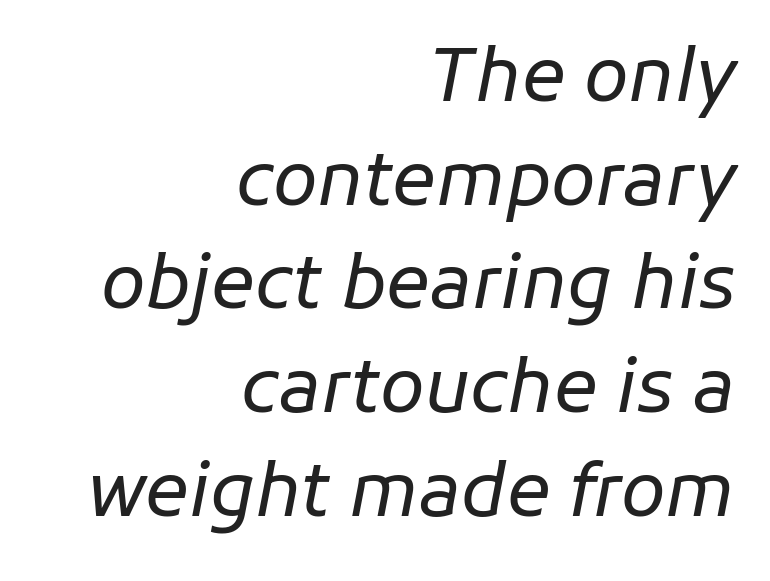
{"italic": "yes", "lean": "right", "slant_degrees": 11, "bold": "no", "weight": "regular", "width": "normal", "stroke_contrast": "low", "x_height": "medium", "monospaced": "no", "underline": "no", "align": "right", "line_spacing": "normal", "line_spacing_ratio": 1.42, "letter_spacing": "normal", "letter_spacing_em": 0.0, "glyph_px": 73}
